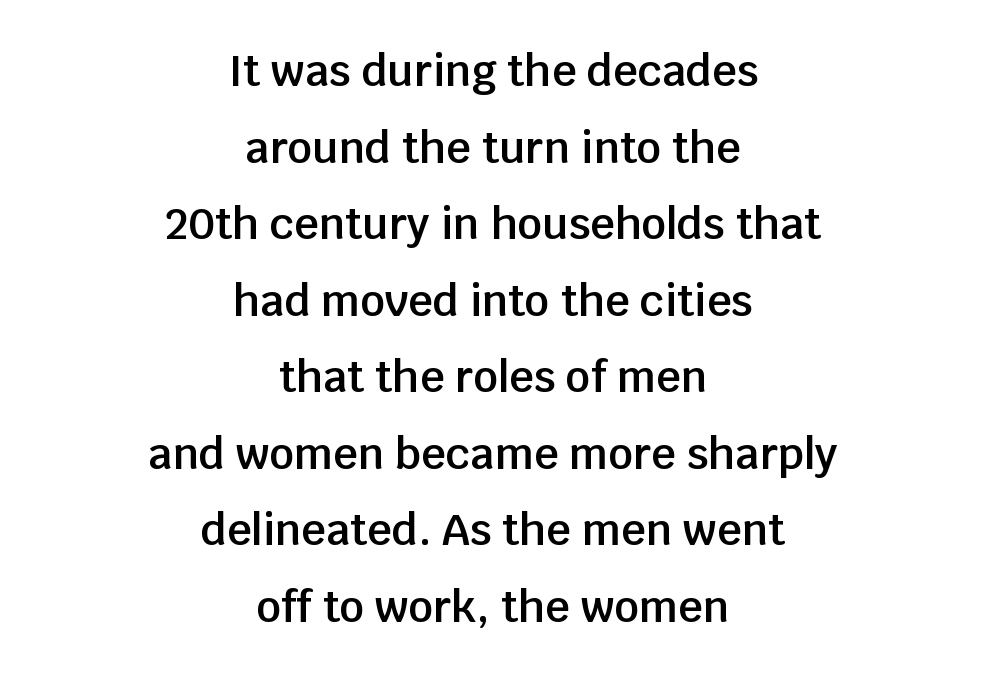
These lines are rendered in a variable-pitch font. Rule under the text: the space is simply empty. The font is running at a semibold setting, under full bold. Alignment: centered. This is roman type, the default non-slanted kind.
